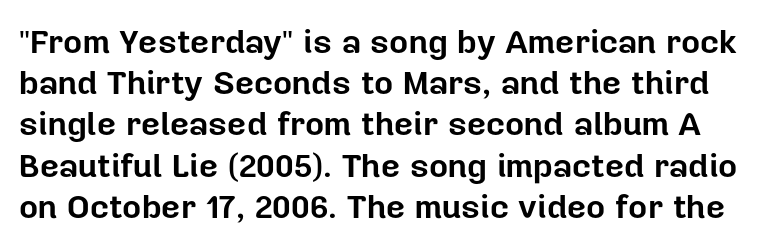
Q: Is the text bold? A: Yes.
Q: Is the text italic (slanted)? A: No, it is upright.
Q: Is the typeface a serif or a sans-serif typeface? A: Sans-serif.
Q: Is the text underlined? A: No.
Q: Is the spacing between letters normal or unusually wide? A: Normal.
Q: Is the spacing between lines tight, normal or loose? A: Normal.
Q: Width (condensed, normal, or wide)? A: Normal.
Q: Stroke contrast? A: Low.
Q: x-height? A: Medium.
Q: Monospaced? A: No.
